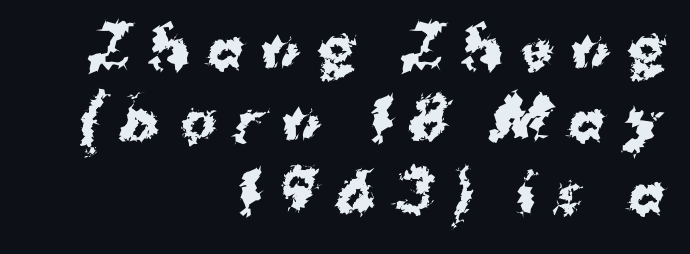
{"serif": "no", "bold": "yes", "weight": "bold", "width": "normal", "stroke_contrast": "medium", "x_height": "medium", "monospaced": "no", "underline": "no", "align": "right", "line_spacing": "normal", "line_spacing_ratio": 1.34, "letter_spacing": "wide", "letter_spacing_em": 0.35, "glyph_px": 54}
